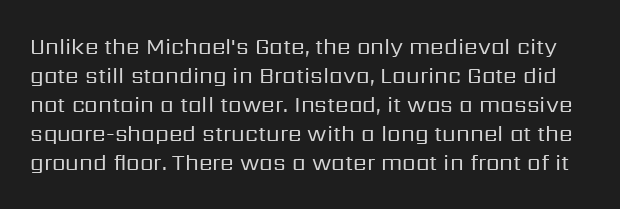
Q: Is the text bold? A: No.
Q: Is the text italic (slanted)? A: No, it is upright.
Q: Is the text underlined? A: No.
Q: Is the spacing between letters normal or unusually wide? A: Normal.
Q: Is the spacing between lines tight, normal or loose? A: Normal.
